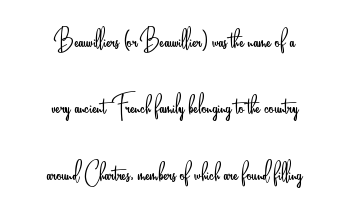
Q: Is the text bold? A: No.
Q: Is the typeface a serif or a sans-serif typeface? A: Sans-serif.
Q: Is the text underlined? A: No.
Q: How is the paragraph aligned? A: Centered.
Q: Is the spacing between letters normal or unusually wide? A: Normal.
Q: Is the spacing between lines tight, normal or loose? A: Loose.
Q: Width (condensed, normal, or wide)? A: Condensed.
Q: Stroke contrast? A: Low.
Q: x-height? A: Small.
Q: Monospaced? A: No.
